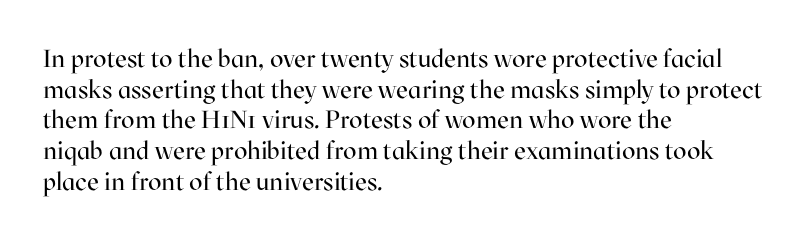
The letters look calm and open, with moderate or lighter stems. Descenders are the only things crossing below the line. Left-aligned paragraph, ragged on the right. Short note: letters normally spaced.
